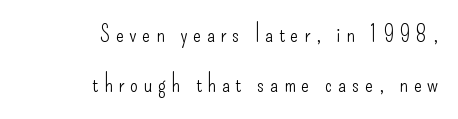
The image shows 23 px text type, upright; set right-aligned, loose line spacing (2.17x), unusually wide letter spacing (+0.25 em), not underlined.
